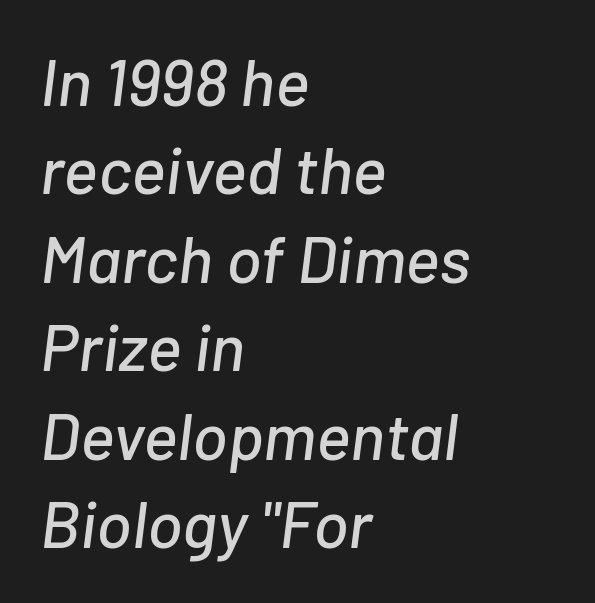
Posture: slanted. The rendering keeps characters at their native spacing. Looks like regular typesetting: each glyph gets only the width it needs. Leading matches the norm, producing a regular column. These lines are set flush left with a ragged right edge. Glance below the letters and you will spot only blank space.
